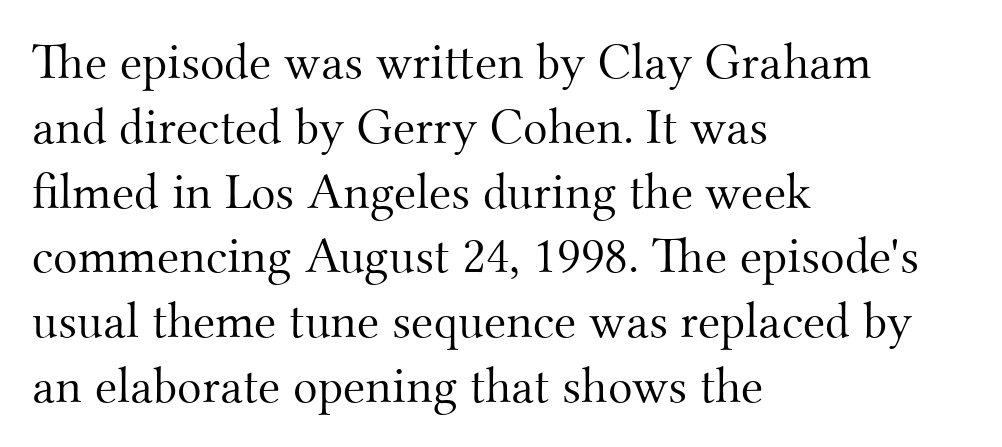
{"serif": "yes", "italic": "no", "bold": "no", "weight": "light", "width": "normal", "stroke_contrast": "medium", "x_height": "small", "monospaced": "no", "underline": "no", "align": "left", "line_spacing": "normal", "line_spacing_ratio": 1.27, "letter_spacing": "normal", "letter_spacing_em": 0.0, "glyph_px": 51}
